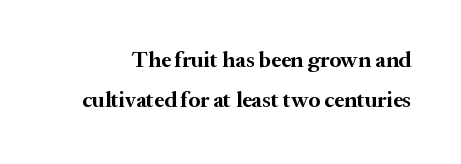
Ascenders rise straight up at ninety degrees. Nothing unusual about the tracking: characters are spaced as the font intends. The baseline area is clear. Compared with an ordinary text face, these strokes are far heavier — a full bold.
